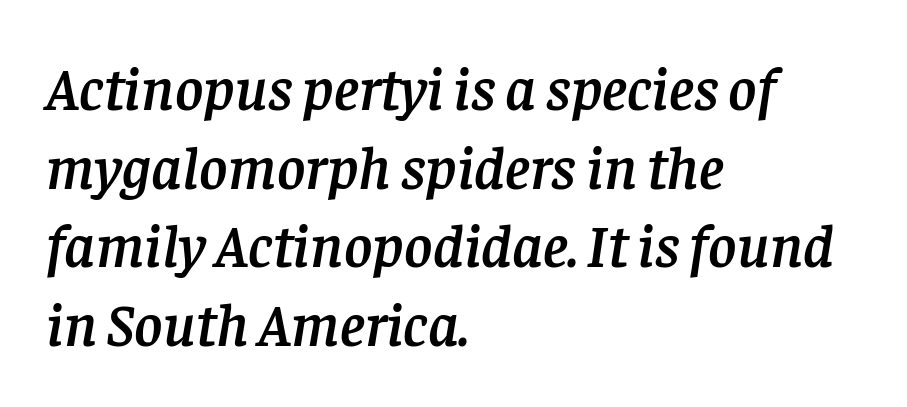
The image shows 61 px serif type, italic (leaning right); set left-aligned, normal line spacing (1.29x), normal letter spacing, not underlined; low stroke contrast and a large x-height.
